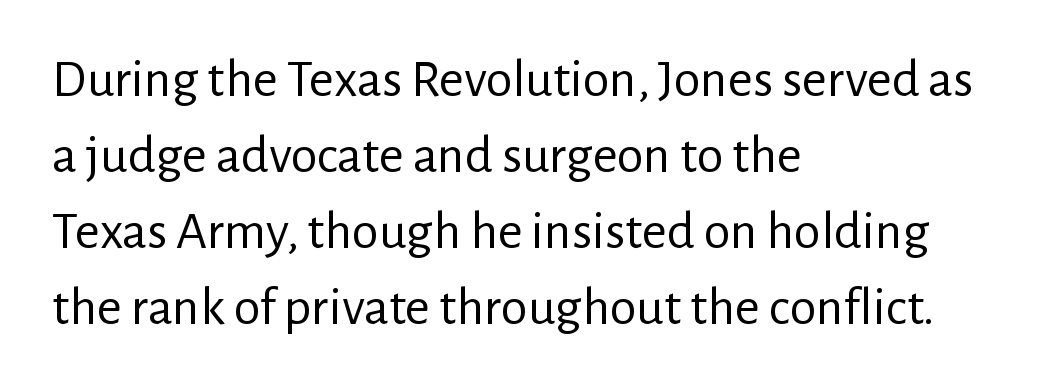
No word sits above an underline. This rendering uses left alignment, leaving the right contour irregular. These lines sit exactly where default settings would place them. Rendered with straight, roman letterforms.
